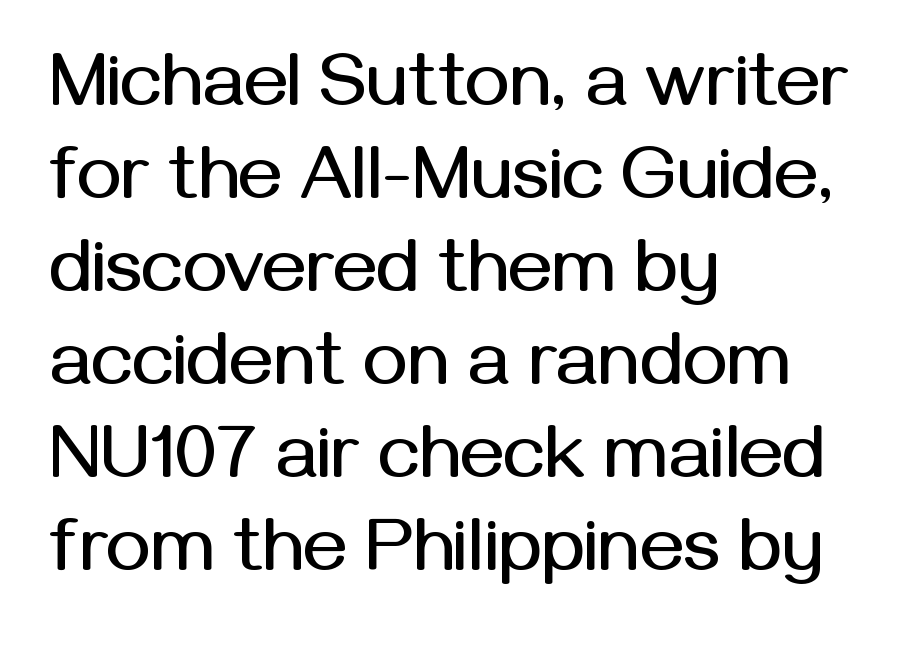
Inter-character spacing is left at the font's built-in metrics. Think of a printed novel: that variable character pitch is what you see here. Look at the bottom of the vertical strokes: they stop flat, with no serifs. The specimen reads as upright at a glance. Descender tails drop into unmarked territory. The rendering anchors every line to the left-hand side.
